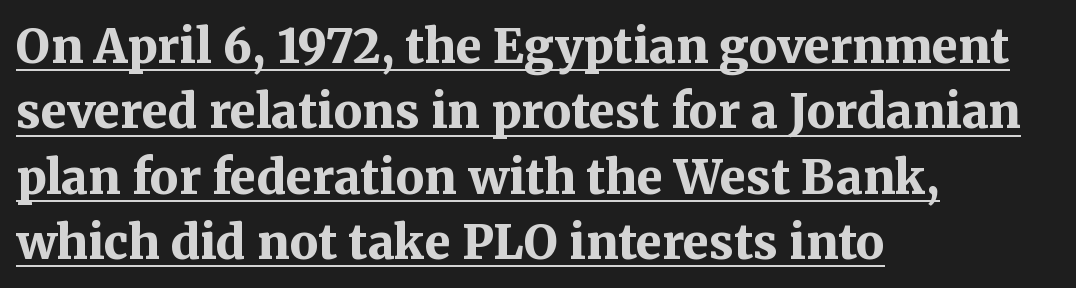
{"serif": "yes", "italic": "no", "bold": "yes", "weight": "bold", "width": "normal", "stroke_contrast": "medium", "x_height": "medium", "monospaced": "no", "underline": "yes", "align": "left", "line_spacing": "normal", "line_spacing_ratio": 1.39, "letter_spacing": "normal", "letter_spacing_em": 0.0, "glyph_px": 47}
